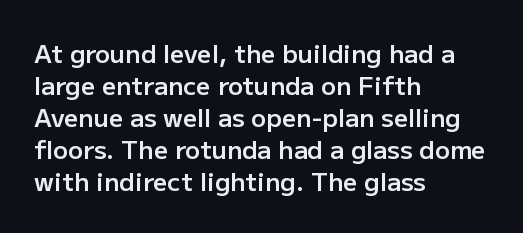
Q: Is the text bold? A: Semi-bold.
Q: Is the text italic (slanted)? A: No, it is upright.
Q: Is the text underlined? A: No.
Q: How is the paragraph aligned? A: Left-aligned.
Q: Is the spacing between letters normal or unusually wide? A: Normal.
Q: Is the spacing between lines tight, normal or loose? A: Normal.
